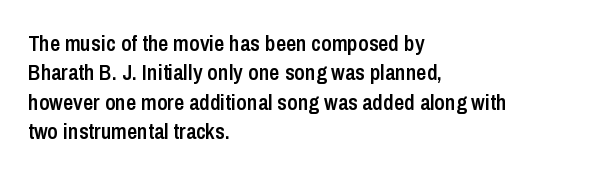
Q: Is the text bold? A: Semi-bold.
Q: Is the text italic (slanted)? A: No, it is upright.
Q: Is the text underlined? A: No.
Q: How is the paragraph aligned? A: Left-aligned.
Q: Is the spacing between letters normal or unusually wide? A: Normal.
Q: Is the spacing between lines tight, normal or loose? A: Normal.
